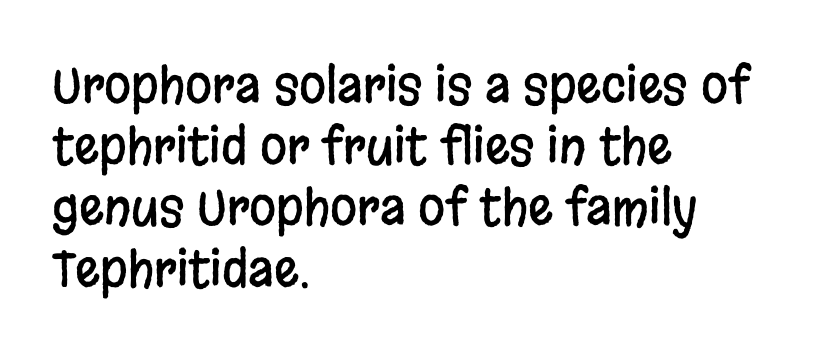
The line-height multiplier appears to be the usual default. Are there feet on the stems? There aren't — it's a sans. The words here are not underlined. Unlike italic type, these characters show no tilt at all. The tracking reads as untouched default to a designer's eye.
